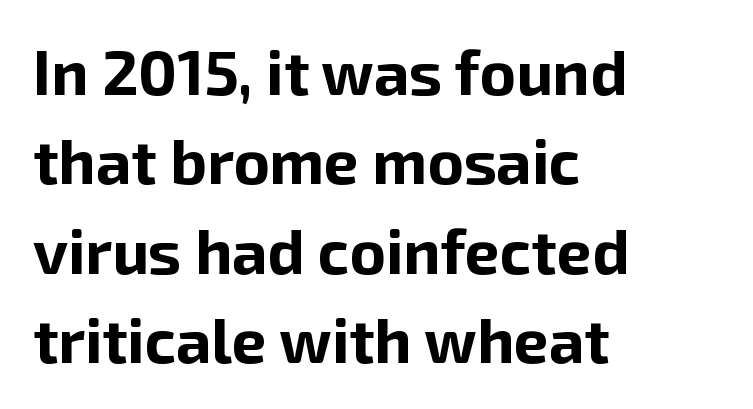
Each line starts at the same left margin while the right side varies. Students, observe: this is what conventionally led text looks like. The strokes are fattened all the way to bold. Words appear dense and cohesive because spacing is normal. The designer went with a sans here, leaving each stem footless. Check the space under the baseline: it is left empty.
